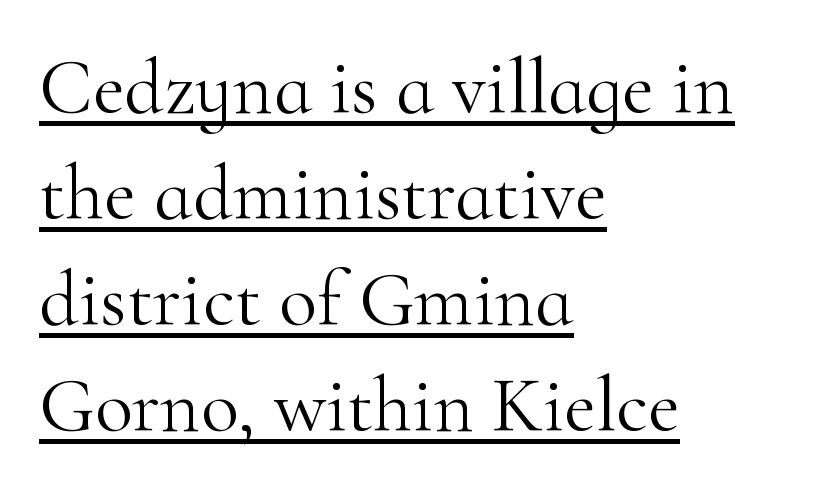
Q: Is the text bold? A: No.
Q: Is the text italic (slanted)? A: No, it is upright.
Q: Is the typeface a serif or a sans-serif typeface? A: Serif.
Q: Is the text underlined? A: Yes.
Q: How is the paragraph aligned? A: Left-aligned.
Q: Is the spacing between letters normal or unusually wide? A: Normal.
Q: Is the spacing between lines tight, normal or loose? A: Normal.
Q: Width (condensed, normal, or wide)? A: Normal.
Q: Stroke contrast? A: High.
Q: x-height? A: Small.
Q: Monospaced? A: No.
